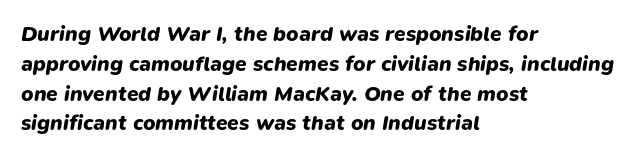
Q: Is the text bold? A: Yes.
Q: Is the text italic (slanted)? A: Yes, it leans right by about 9 degrees.
Q: Is the text underlined? A: No.
Q: How is the paragraph aligned? A: Left-aligned.
Q: Is the spacing between letters normal or unusually wide? A: Normal.
Q: Is the spacing between lines tight, normal or loose? A: Normal.
